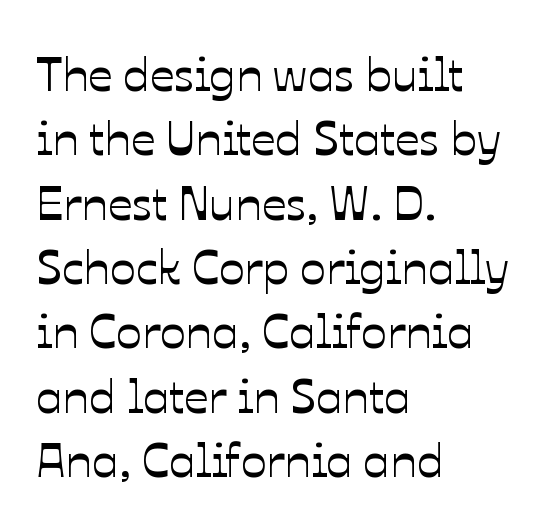
{"italic": "no", "width": "normal", "stroke_contrast": "low", "x_height": "medium", "monospaced": "no", "underline": "no", "align": "left", "line_spacing": "normal", "line_spacing_ratio": 1.34, "letter_spacing": "normal", "letter_spacing_em": 0.0, "glyph_px": 48}
